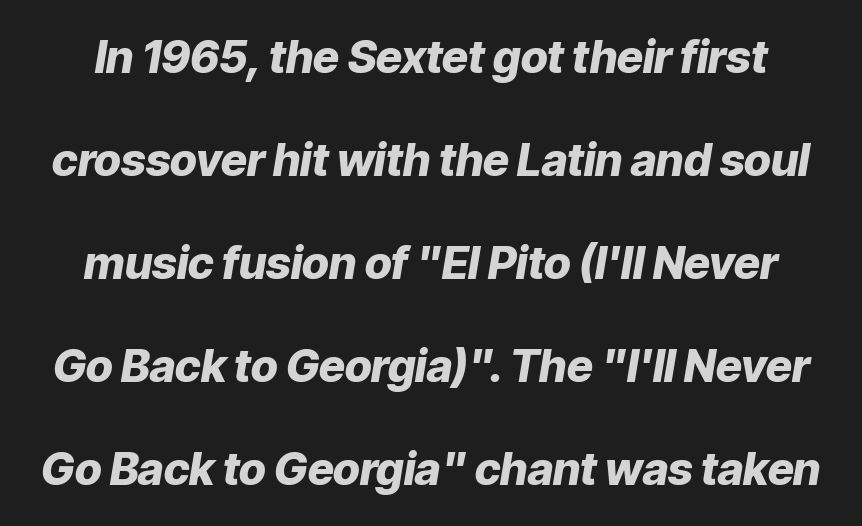
Q: Is the text bold? A: Yes.
Q: Is the text italic (slanted)? A: Yes, it leans right by about 9 degrees.
Q: Is the text underlined? A: No.
Q: Is the spacing between letters normal or unusually wide? A: Normal.
Q: Is the spacing between lines tight, normal or loose? A: Loose.
Q: Width (condensed, normal, or wide)? A: Normal.
Q: Stroke contrast? A: Low.
Q: x-height? A: Medium.
Q: Monospaced? A: No.
